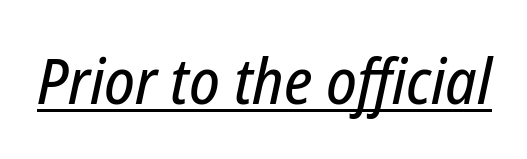
{"italic": "yes", "lean": "right", "slant_degrees": 12, "width": "condensed", "stroke_contrast": "low", "x_height": "medium", "monospaced": "no", "underline": "yes", "letter_spacing": "normal", "letter_spacing_em": 0.0, "glyph_px": 63}
